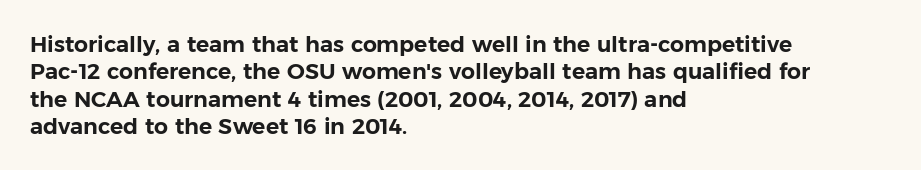
{"italic": "no", "underline": "no", "align": "left", "line_spacing_ratio": 1.24, "letter_spacing": "normal", "letter_spacing_em": 0.0, "glyph_px": 22}
